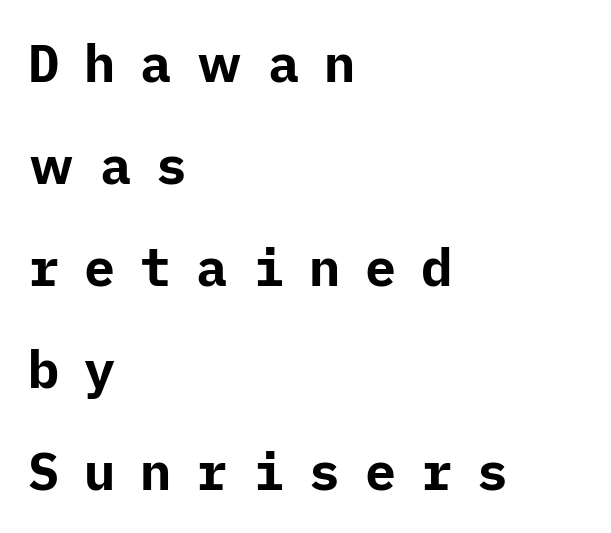
Strokes here are thick enough to call this a true bold. Each letter's strokes conclude bluntly, with no projecting serifs. Clear beneath every line of the passage. Honestly, the letter spacing is so wide it's the main thing you notice.
